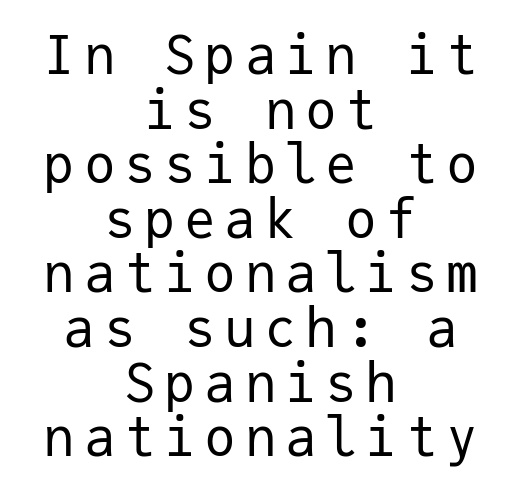
Type without underlining. Caption: multi-line text, centered on the measure. Note the uniform advance width — an 'i' takes as much space as an 'm'. Letterform terminals end flat and unadorned throughout the passage. Tightly led — the rows are bunched. This is the regular roman posture of the typeface.
